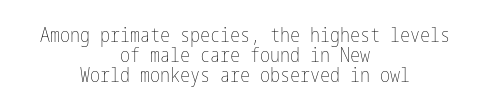
The image shows 20 px text type, upright; set centered, tight line spacing (1.01x), normal letter spacing, not underlined.
